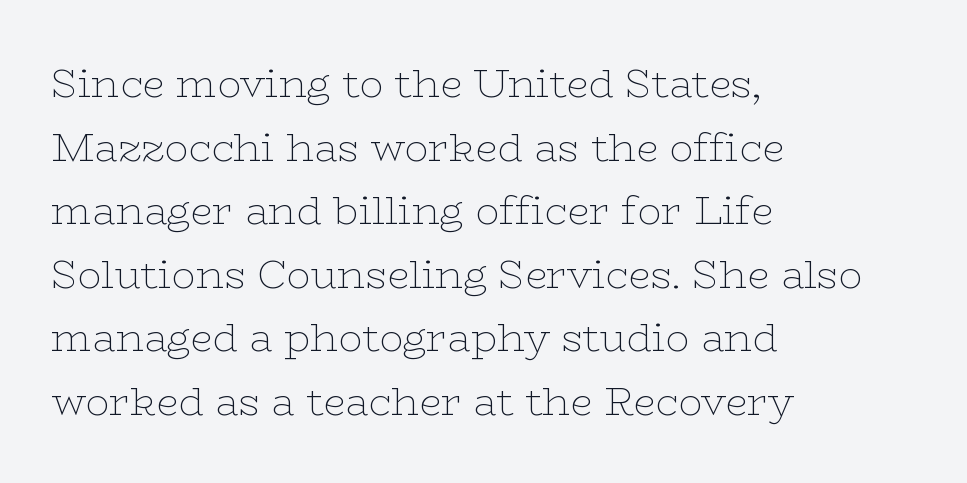
{"serif": "yes", "italic": "no", "bold": "no", "weight": "thin", "width": "wide", "stroke_contrast": "low", "x_height": "medium", "monospaced": "no", "underline": "no", "align": "left", "line_spacing": "normal", "line_spacing_ratio": 1.59, "letter_spacing": "normal", "letter_spacing_em": 0.0, "glyph_px": 40}
